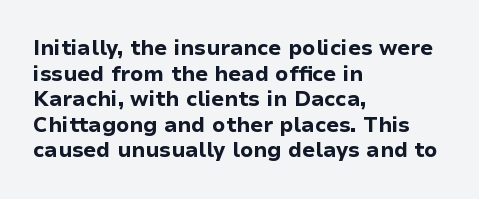
The image shows 21 px bold type, upright; set left-aligned, line spacing 1.22x, normal letter spacing, not underlined.
